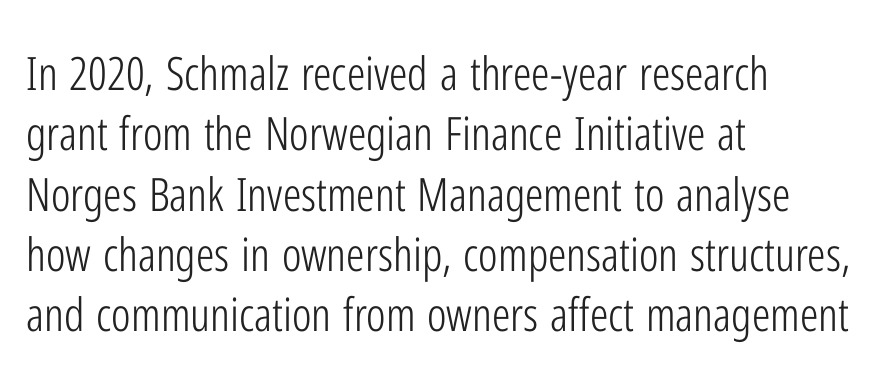
Q: Is the text bold? A: No.
Q: Is the text italic (slanted)? A: No, it is upright.
Q: Is the typeface a serif or a sans-serif typeface? A: Sans-serif.
Q: Is the text underlined? A: No.
Q: How is the paragraph aligned? A: Left-aligned.
Q: Is the spacing between letters normal or unusually wide? A: Normal.
Q: Is the spacing between lines tight, normal or loose? A: Normal.
Q: Width (condensed, normal, or wide)? A: Condensed.
Q: Stroke contrast? A: Low.
Q: x-height? A: Medium.
Q: Monospaced? A: No.
